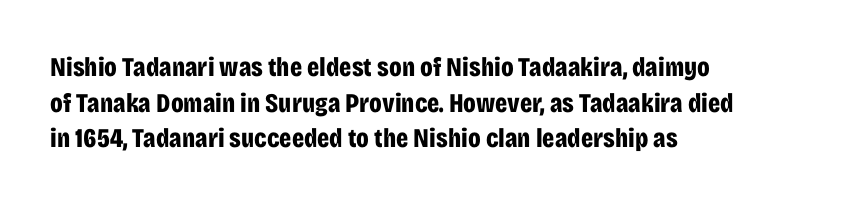
Q: Is the text bold? A: Yes.
Q: Is the text italic (slanted)? A: No, it is upright.
Q: Is the text underlined? A: No.
Q: How is the paragraph aligned? A: Left-aligned.
Q: Is the spacing between letters normal or unusually wide? A: Normal.
Q: Is the spacing between lines tight, normal or loose? A: Normal.
